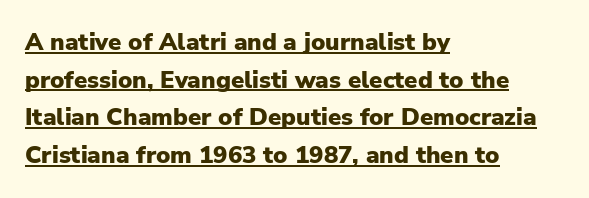
The image shows 24 px bold type, upright; set left-aligned, normal line spacing (1.57x), normal letter spacing, underlined.
